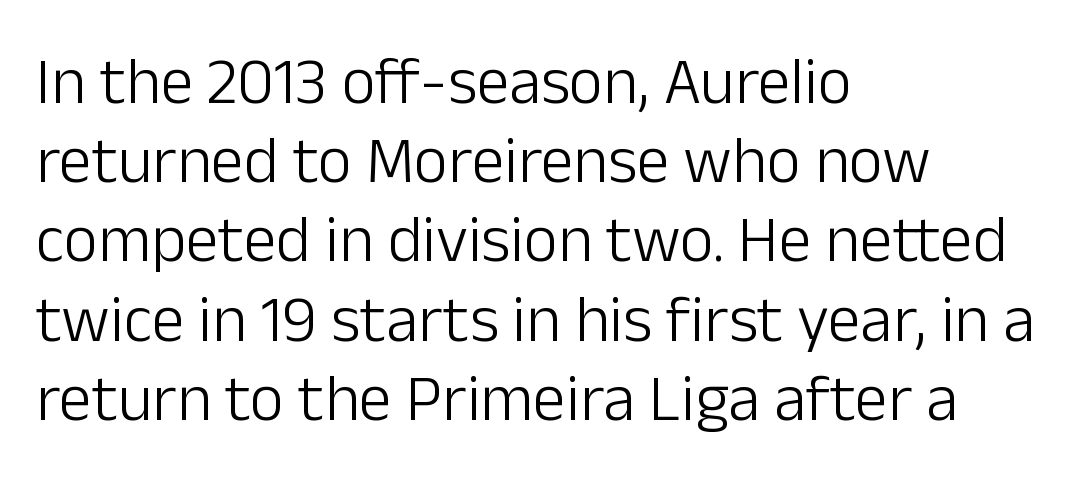
Q: Is the text bold? A: No.
Q: Is the text italic (slanted)? A: No, it is upright.
Q: Is the typeface a serif or a sans-serif typeface? A: Sans-serif.
Q: Is the text underlined? A: No.
Q: How is the paragraph aligned? A: Left-aligned.
Q: Is the spacing between letters normal or unusually wide? A: Normal.
Q: Width (condensed, normal, or wide)? A: Normal.
Q: Stroke contrast? A: Low.
Q: x-height? A: Medium.
Q: Monospaced? A: No.
